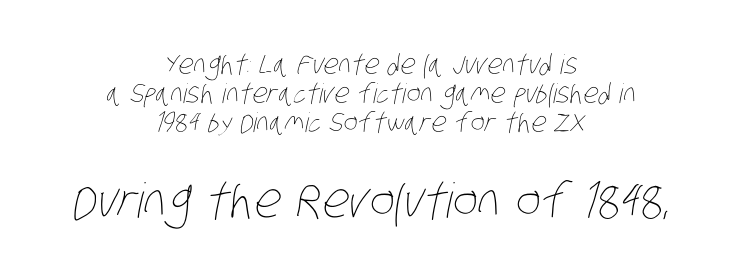
{"bold": "no", "weight": "thin", "width": "condensed", "stroke_contrast": "low", "x_height": "large", "monospaced": "no", "underline": "no", "align": "center", "line_spacing": "tight", "line_spacing_ratio": 1.08, "letter_spacing": "normal", "letter_spacing_em": 0.0, "larger_block": "second", "size_ratio": 1.78, "glyph_px": 48}
